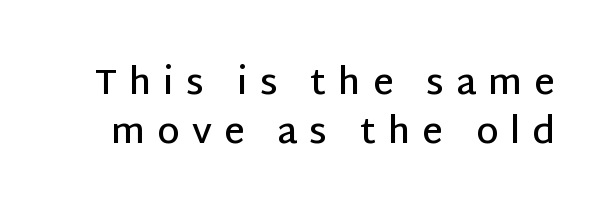
{"serif": "no", "italic": "no", "bold": "semi", "weight": "semibold", "width": "normal", "stroke_contrast": "low", "x_height": "large", "monospaced": "no", "underline": "no", "line_spacing": "normal", "line_spacing_ratio": 1.37, "letter_spacing": "wide", "letter_spacing_em": 0.33, "glyph_px": 36}
